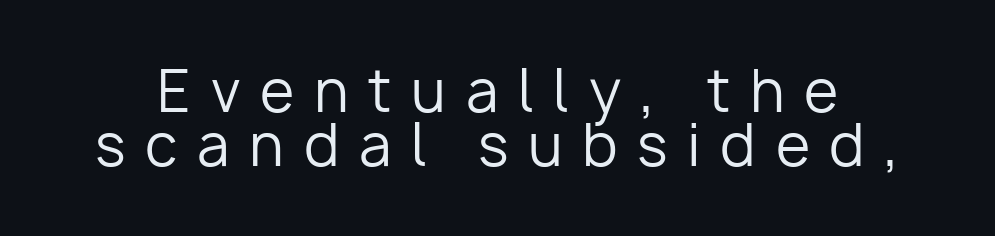
{"serif": "no", "italic": "no", "bold": "no", "weight": "regular", "width": "normal", "stroke_contrast": "low", "x_height": "medium", "monospaced": "no", "underline": "no", "line_spacing": "tight", "line_spacing_ratio": 0.96, "letter_spacing": "wide", "letter_spacing_em": 0.35, "glyph_px": 56}
